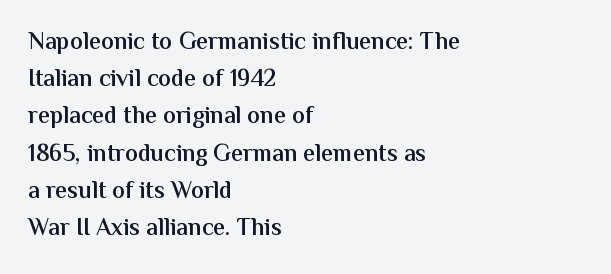
{"italic": "no", "bold": "semi", "underline": "no", "align": "left", "line_spacing": "normal", "line_spacing_ratio": 1.55, "letter_spacing": "normal", "letter_spacing_em": 0.0, "glyph_px": 24}
